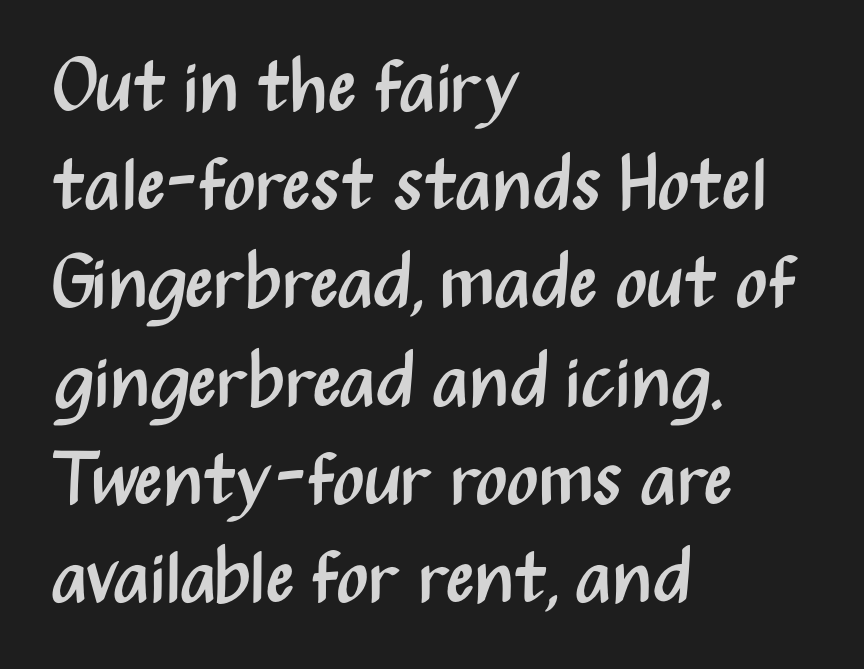
The image shows 75 px regular-weight, condensed sans-serif type, upright; set left-aligned, normal line spacing (1.31x), normal letter spacing, not underlined; medium stroke contrast and a medium x-height.
